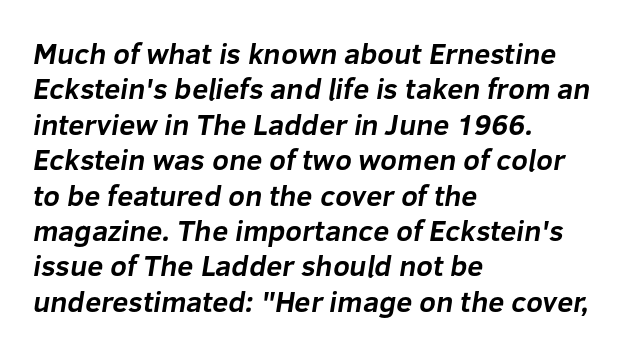
{"serif": "no", "bold": "yes", "weight": "bold", "width": "normal", "stroke_contrast": "low", "x_height": "medium", "monospaced": "no", "underline": "no", "align": "left", "line_spacing_ratio": 1.22, "letter_spacing": "normal", "letter_spacing_em": 0.0, "glyph_px": 29}
